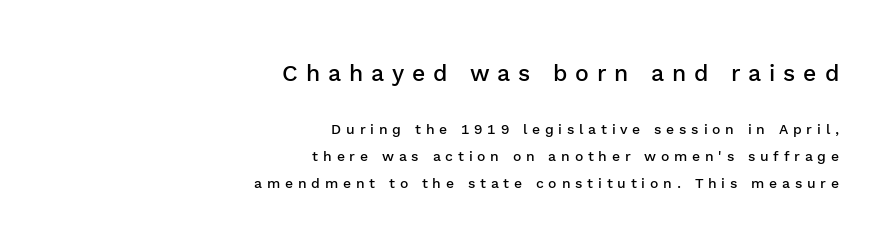
The image shows 23 px text type, upright; set right-aligned, loose line spacing (1.94x), unusually wide letter spacing (+0.34 em), not underlined; the first (top) block is 1.64x larger.
